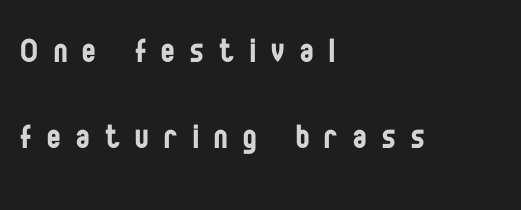
A student would call this left alignment; a typographer would say flush left, rag right. A typesetter would mark this as roman, not italic. Is this a sans? Yes — the strokes have no serifs. Short note: letters widely spaced.
